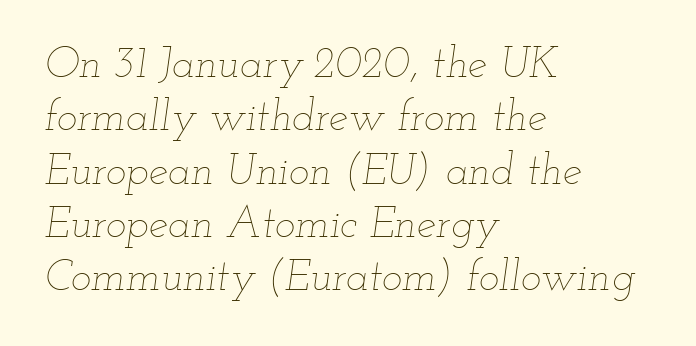
Q: Is the text bold? A: No.
Q: Is the text italic (slanted)? A: Yes, it leans right by about 12 degrees.
Q: Is the text underlined? A: No.
Q: How is the paragraph aligned? A: Left-aligned.
Q: Is the spacing between letters normal or unusually wide? A: Normal.
Q: Width (condensed, normal, or wide)? A: Wide.
Q: Stroke contrast? A: Low.
Q: x-height? A: Small.
Q: Monospaced? A: No.
